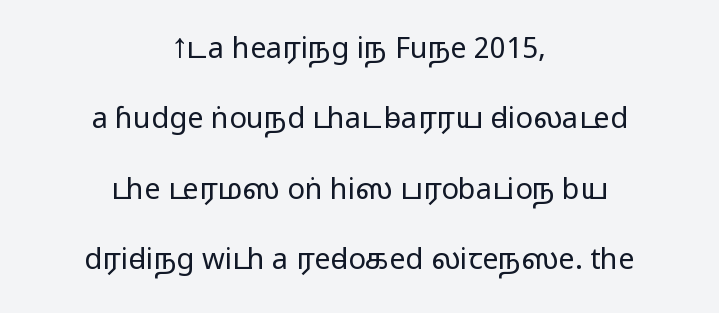
Lines of text with bare space underneath. The strokes carry an ordinary text weight at most. A typesetter would call this leading open, well beyond the default. Standard letterfit; no display-style spreading of the glyphs.
